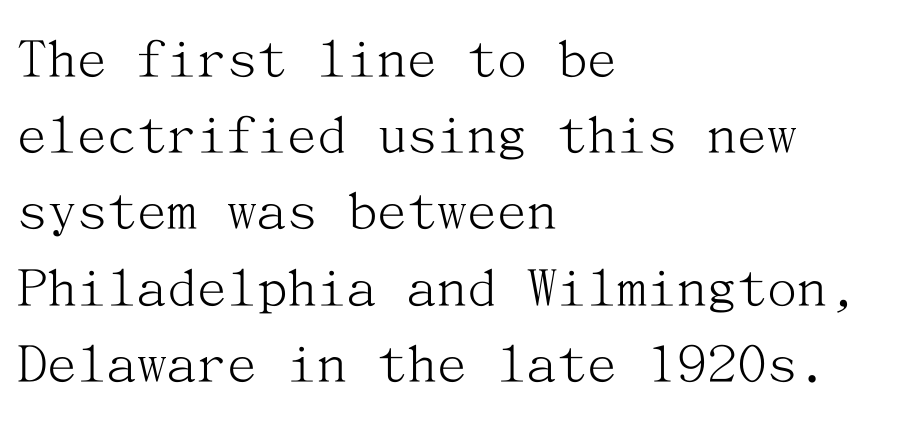
Are there feet on the stems? There are — it's a serif. Look at the tracking — it's just the regular setting, nothing added. No extra ink here — the face is not bold. Compared with typical paragraphs, the rows here are spaced about the same. Italic? Not at all — the glyphs are vertical. No word sits above an underline.
